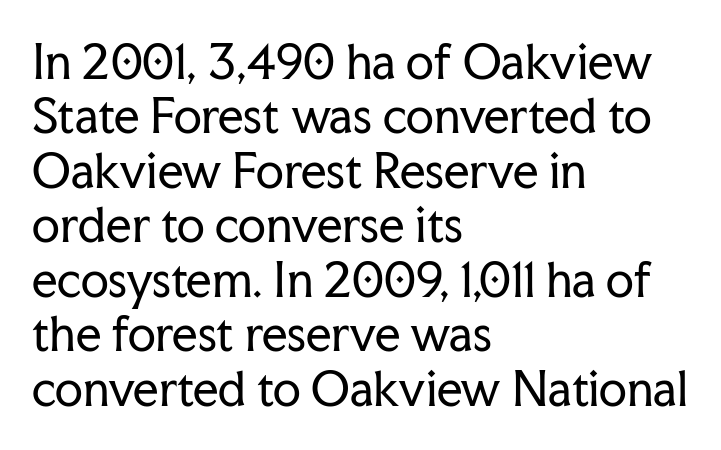
The image shows 45 px regular-weight serif type, upright; set left-aligned, line spacing 1.21x, normal letter spacing, not underlined; low stroke contrast and a medium x-height.
